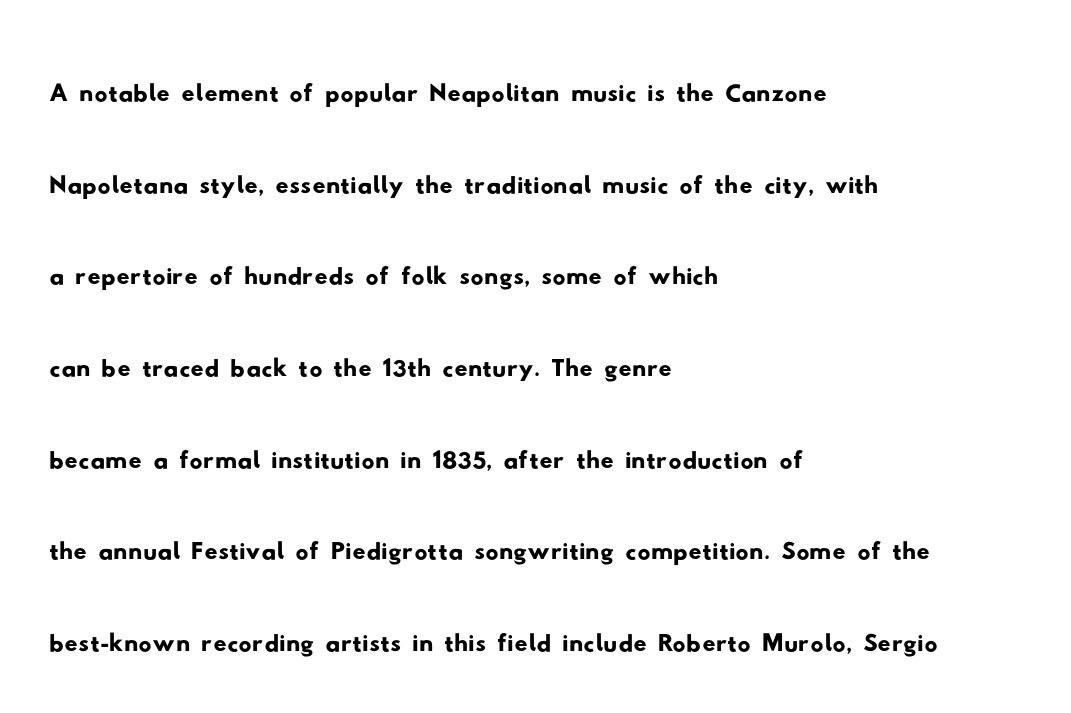
The line-height multiplier appears to be the usual default. The typesetter chose a ragged-right arrangement here. The face used here is proportionally spaced, like ordinary book or web type. Is this a sans? Yes — the strokes have no serifs. Underlining? Definitely not there.
